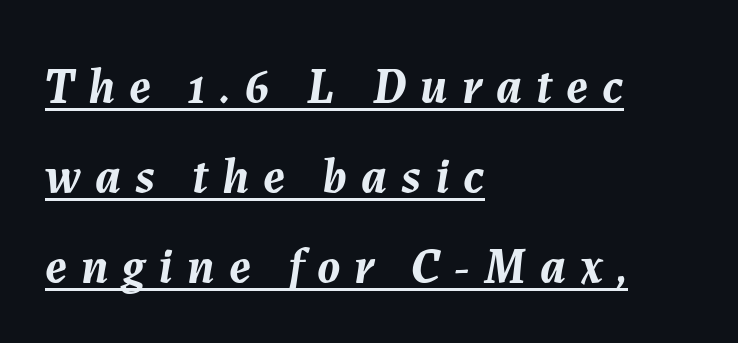
The rendering uses natural spacing where letterforms have individual widths. If you drew a ruler down the left edge, every line would touch it. Looks like someone drew a line under every word here. Look at the tracking — it's clearly loosened, letters drifting apart. The glyphs look as if they've been sheared to an angle.
